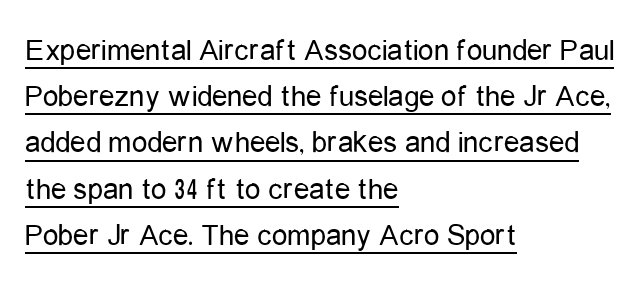
Q: Is the text bold? A: No.
Q: Is the text italic (slanted)? A: No, it is upright.
Q: Is the typeface a serif or a sans-serif typeface? A: Sans-serif.
Q: Is the text underlined? A: Yes.
Q: How is the paragraph aligned? A: Left-aligned.
Q: Is the spacing between letters normal or unusually wide? A: Normal.
Q: Is the spacing between lines tight, normal or loose? A: Normal.
Q: Width (condensed, normal, or wide)? A: Condensed.
Q: Stroke contrast? A: Low.
Q: x-height? A: Medium.
Q: Monospaced? A: No.
